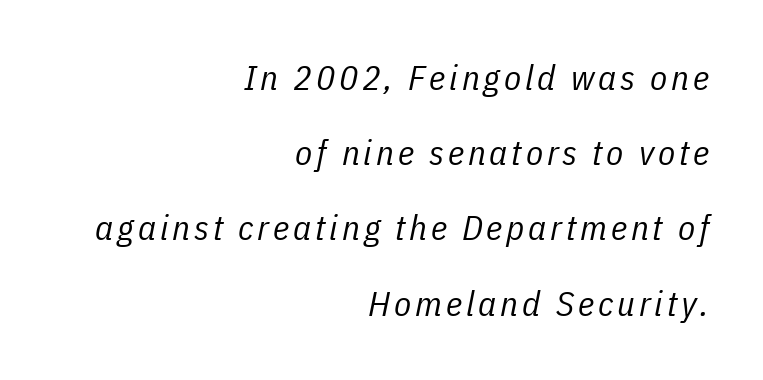
Words float on clear page, feet unadorned. A light-to-regular cut is what we see here. Visually the block forms a straight wall on the right and a jagged coastline on the left. The leading is generous, giving the passage an open texture.
